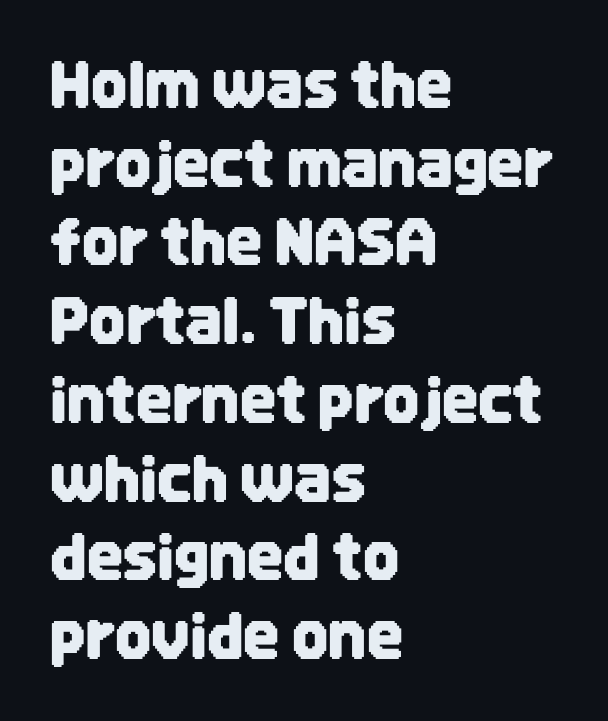
The face used here is a sans, in the tradition of grotesques and geometrics. How are the letters spaced? Ordinarily, with no added tracking. Quick note: interline space is typical. Think of a printed novel: that variable character pitch is what you see here. The lettering holds an erect, upright posture throughout. Decoration check: the copy has no underline.
